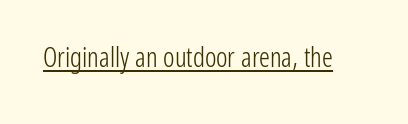
Vertical stems look standard width or narrower in stroke. This sample carries an underscore along the baseline area. Notice how the stems are strictly vertical — no italics here. Spacing between characters is what you'd get straight out of the box.
